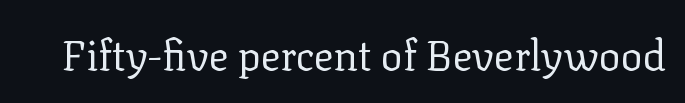
{"serif": "yes", "italic": "no", "bold": "no", "weight": "regular", "width": "normal", "stroke_contrast": "low", "x_height": "medium", "monospaced": "no", "underline": "no", "letter_spacing": "normal", "letter_spacing_em": 0.0, "glyph_px": 41}
